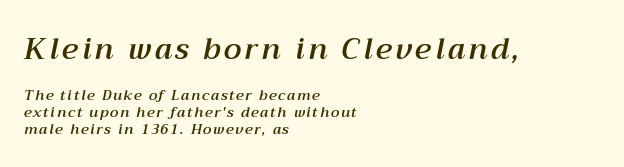
Q: Is the text italic (slanted)? A: Yes, it leans right by about 12 degrees.
Q: Is the text underlined? A: No.
Q: How is the paragraph aligned? A: Left-aligned.
Q: Which block of text is set in a larger size, the first (top) or the second (bottom)? A: The first (top) one.
Q: Width (condensed, normal, or wide)? A: Normal.
Q: Stroke contrast? A: Medium.
Q: x-height? A: Medium.
Q: Monospaced? A: No.
